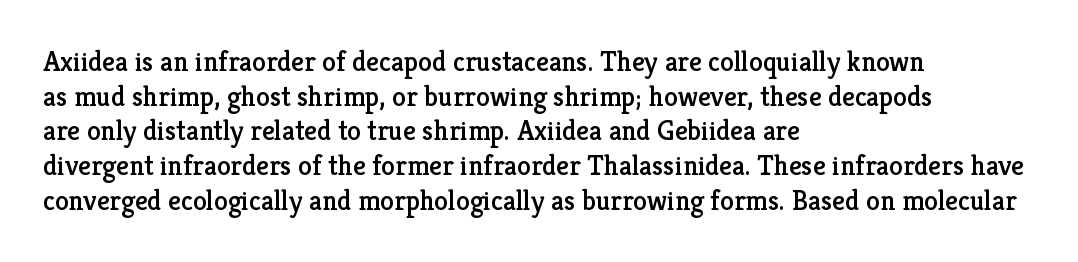
The image shows 28 px serif type, upright; set left-aligned, line spacing 1.24x, normal letter spacing, not underlined; low stroke contrast and a medium x-height.
